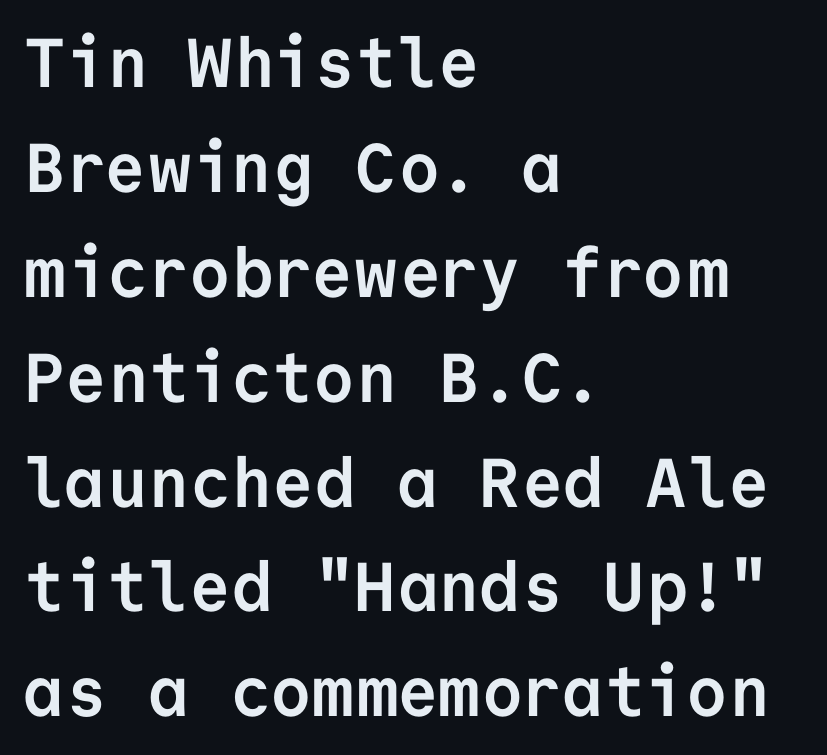
On the weight axis this lands at bold, roughly 700. The setting favours the left margin, as ordinary paragraphs usually do. These lines are composed in type without serifs. Just letters on the line, the space beneath them empty. Do the characters align in a grid? Yes, the font is monospaced.
